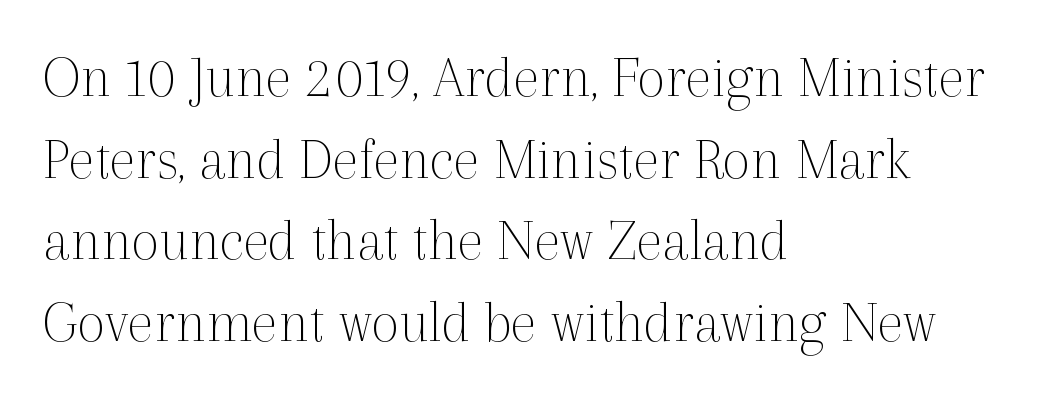
The image shows 61 px thin serif type, upright; set left-aligned, normal line spacing (1.34x), normal letter spacing, not underlined; a medium x-height.
